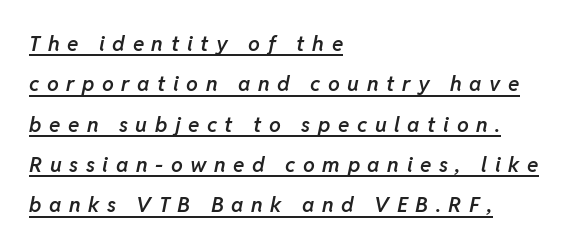
You can see a thin bar hugging the bottom of the glyphs. Students, this is semibold: more ink than regular, less than bold. The rendering anchors every line to the left-hand side. Does the lettering tilt? It does — this is italic. The lines are spread far apart with generous leading. The tracking jumps out immediately: characters are airy and widely separated.
